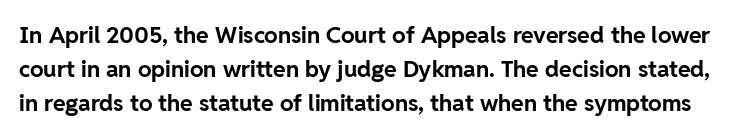
The image shows 23 px bold type, upright; set normal line spacing (1.47x), normal letter spacing, not underlined.
